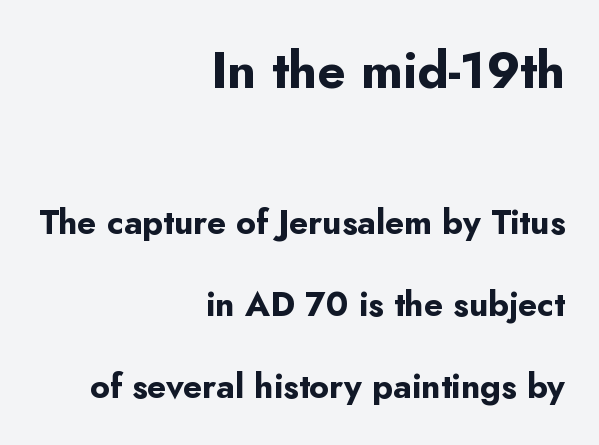
Looks like regular typesetting: each glyph gets only the width it needs. In terms of weight, the rendering is a true, heavy bold. Successive baselines arrive slowly, with a big drop between each. Serifs: no, the terminals of the letterforms are clean. Anything drawn beneath the words? Only blank space. The passage is arranged like a letterhead date or caption credit — flush right.
